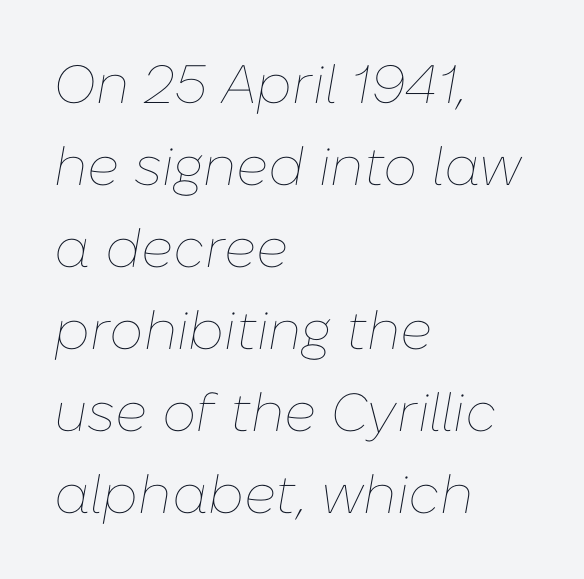
{"italic": "yes", "lean": "right", "slant_degrees": 10, "bold": "no", "weight": "thin", "width": "normal", "stroke_contrast": "low", "x_height": "medium", "monospaced": "no", "underline": "no", "align": "left", "line_spacing": "normal", "line_spacing_ratio": 1.52, "letter_spacing": "normal", "letter_spacing_em": 0.0, "glyph_px": 54}
